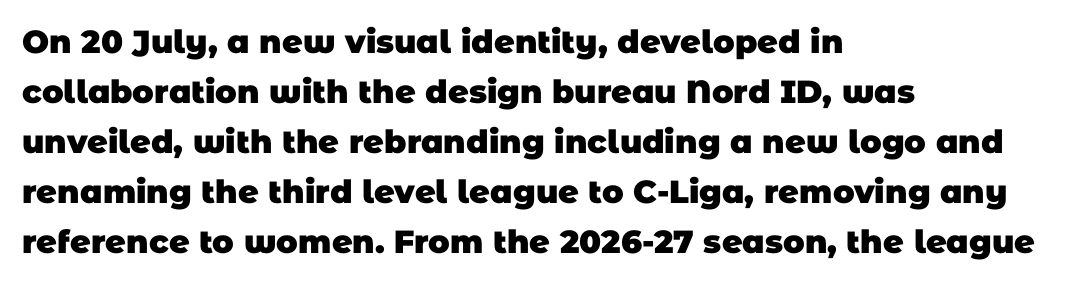
Q: Is the text bold? A: Yes.
Q: Is the typeface a serif or a sans-serif typeface? A: Sans-serif.
Q: Is the text underlined? A: No.
Q: How is the paragraph aligned? A: Left-aligned.
Q: Is the spacing between letters normal or unusually wide? A: Normal.
Q: Is the spacing between lines tight, normal or loose? A: Normal.
Q: Width (condensed, normal, or wide)? A: Normal.
Q: Stroke contrast? A: Low.
Q: x-height? A: Large.
Q: Monospaced? A: No.
